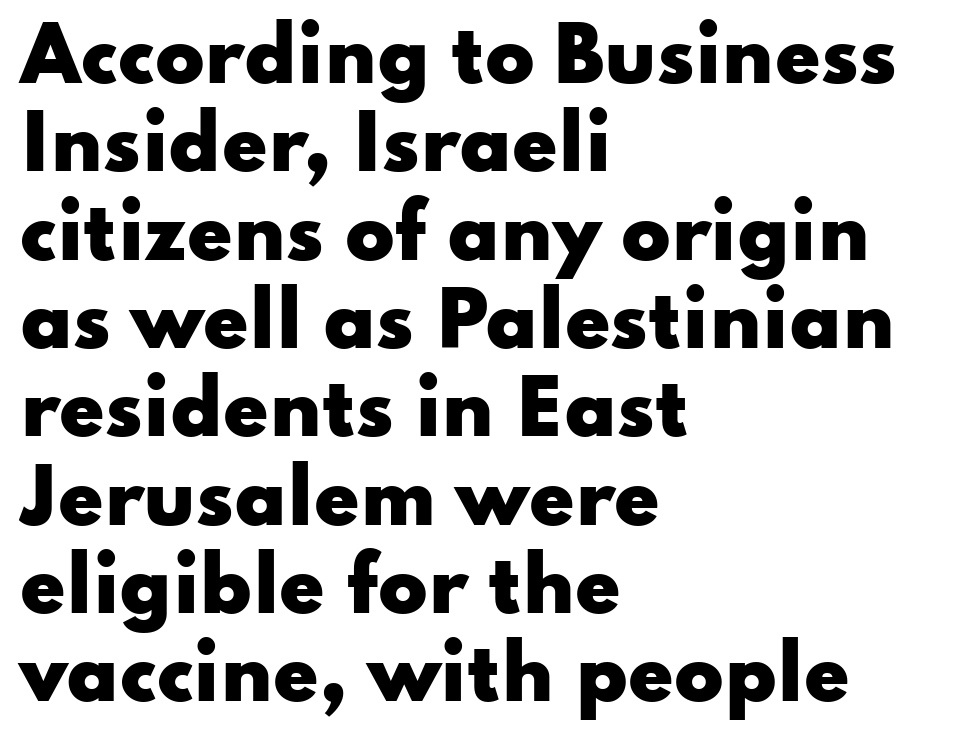
Alignment: flush left. Note: no serifs on the glyphs. The letters are bold, with thick, heavy strokes. Does the lettering tilt? It doesn't — this is upright.
